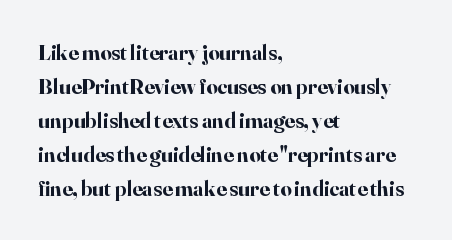
{"italic": "no", "bold": "yes", "underline": "no", "align": "left", "line_spacing": "normal", "line_spacing_ratio": 1.54, "letter_spacing": "normal", "letter_spacing_em": 0.0, "glyph_px": 22}
